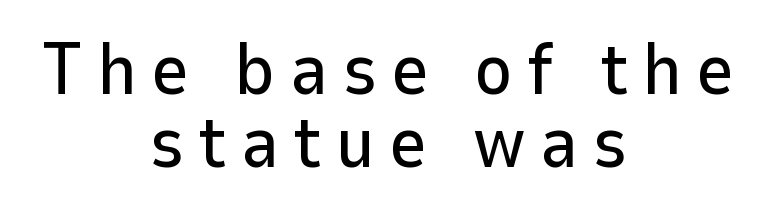
{"serif": "no", "italic": "no", "width": "normal", "stroke_contrast": "low", "x_height": "medium", "monospaced": "no", "underline": "no", "align": "center", "line_spacing": "tight", "line_spacing_ratio": 1.0, "glyph_px": 73}
